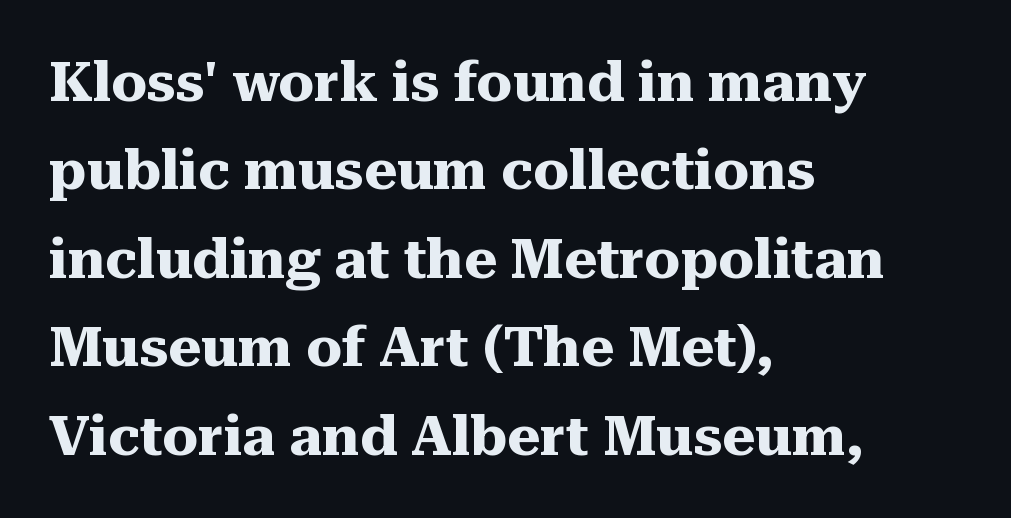
{"serif": "yes", "italic": "no", "bold": "yes", "weight": "heavy", "width": "normal", "stroke_contrast": "medium", "x_height": "medium", "monospaced": "no", "underline": "no", "align": "left", "line_spacing": "normal", "line_spacing_ratio": 1.58, "letter_spacing": "normal", "letter_spacing_em": 0.0, "glyph_px": 56}
